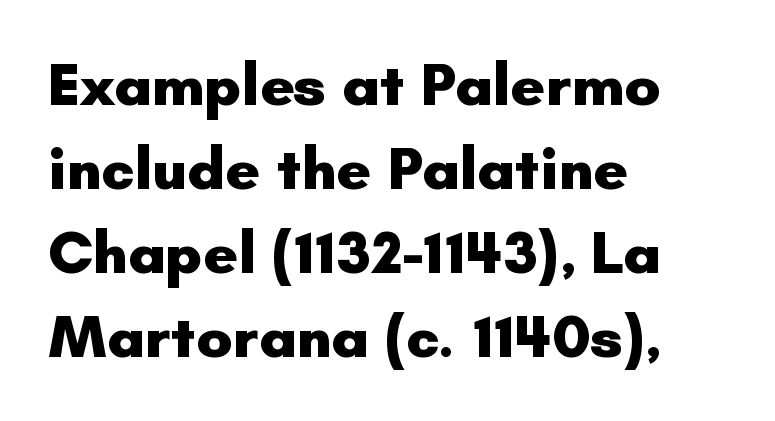
The image shows 60 px heavy sans-serif type, upright; set left-aligned, normal line spacing (1.4x), normal letter spacing, not underlined; low stroke contrast and a small x-height.
